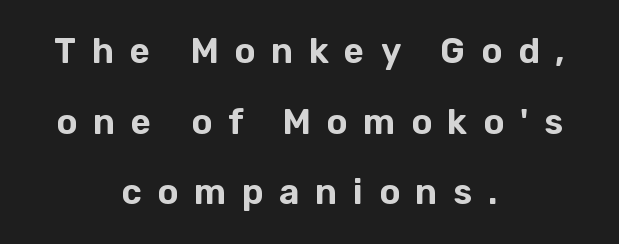
The glyphs are unaccompanied by any horizontal stroke below them. Leading is clearly above the norm, producing a sparse column. Does the type have serifs? No, each stem ends abruptly. You could not count columns in this text — the font is proportionally spaced. There is plenty of visible air inserted between adjacent glyphs.
